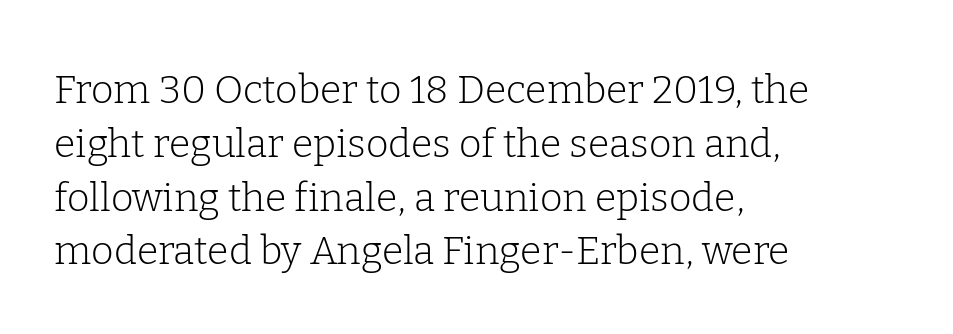
Q: Is the text bold? A: No.
Q: Is the text italic (slanted)? A: No, it is upright.
Q: Is the typeface a serif or a sans-serif typeface? A: Serif.
Q: Is the text underlined? A: No.
Q: How is the paragraph aligned? A: Left-aligned.
Q: Is the spacing between letters normal or unusually wide? A: Normal.
Q: Is the spacing between lines tight, normal or loose? A: Normal.
Q: Width (condensed, normal, or wide)? A: Normal.
Q: Stroke contrast? A: Low.
Q: x-height? A: Medium.
Q: Monospaced? A: No.
